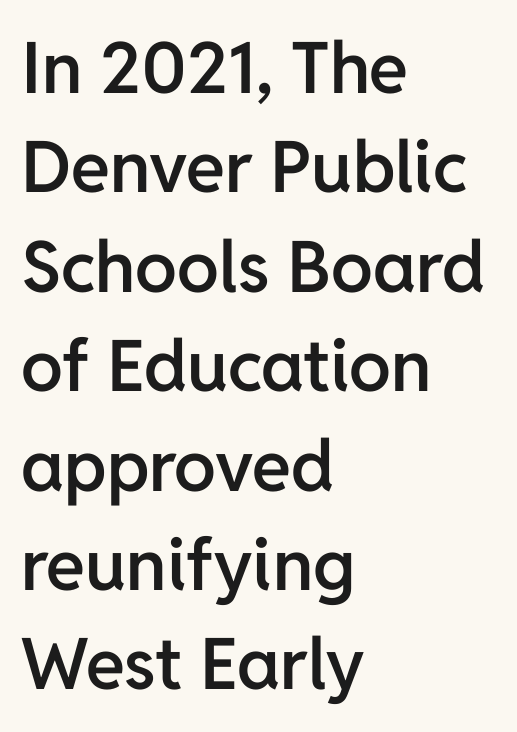
{"serif": "no", "italic": "no", "bold": "semi", "weight": "semibold", "width": "normal", "stroke_contrast": "low", "x_height": "medium", "monospaced": "no", "underline": "no", "align": "left", "line_spacing": "normal", "line_spacing_ratio": 1.4, "letter_spacing": "normal", "letter_spacing_em": 0.0, "glyph_px": 71}
